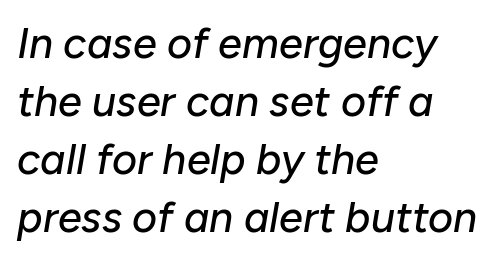
Q: Is the text italic (slanted)? A: Yes, it leans right by about 10 degrees.
Q: Is the text underlined? A: No.
Q: How is the paragraph aligned? A: Left-aligned.
Q: Is the spacing between letters normal or unusually wide? A: Normal.
Q: Is the spacing between lines tight, normal or loose? A: Normal.
Q: Width (condensed, normal, or wide)? A: Normal.
Q: Stroke contrast? A: Low.
Q: x-height? A: Medium.
Q: Monospaced? A: No.
